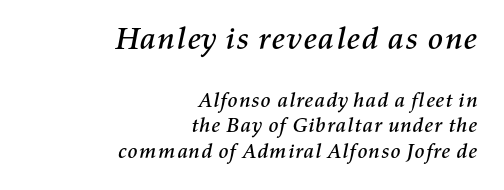
The image shows 32 px text type, italic (leaning right); set right-aligned, line spacing 1.22x, normal letter spacing, not underlined; the first (top) block is 1.52x larger; medium stroke contrast and a medium x-height.
